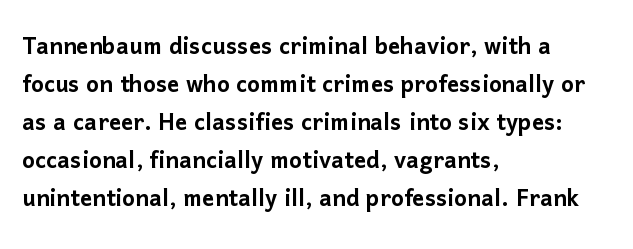
Q: Is the text italic (slanted)? A: No, it is upright.
Q: Is the typeface a serif or a sans-serif typeface? A: Sans-serif.
Q: Is the text underlined? A: No.
Q: How is the paragraph aligned? A: Left-aligned.
Q: Is the spacing between letters normal or unusually wide? A: Normal.
Q: Is the spacing between lines tight, normal or loose? A: Normal.
Q: Width (condensed, normal, or wide)? A: Normal.
Q: Stroke contrast? A: Low.
Q: x-height? A: Medium.
Q: Monospaced? A: No.
